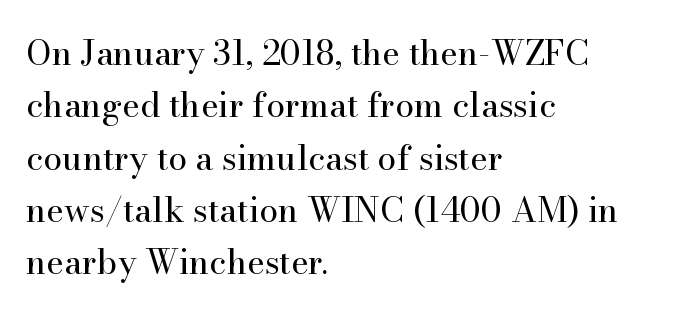
The letters advance in unequal steps, a hallmark of proportional type. This rendering employs a face with finishing strokes, i.e., a serif. The weight tops out at a normal text grade. The text block is weighted toward the left margin, trailing off unevenly rightward. The rendering uses a moderate line-height, typical for paragraphs.
